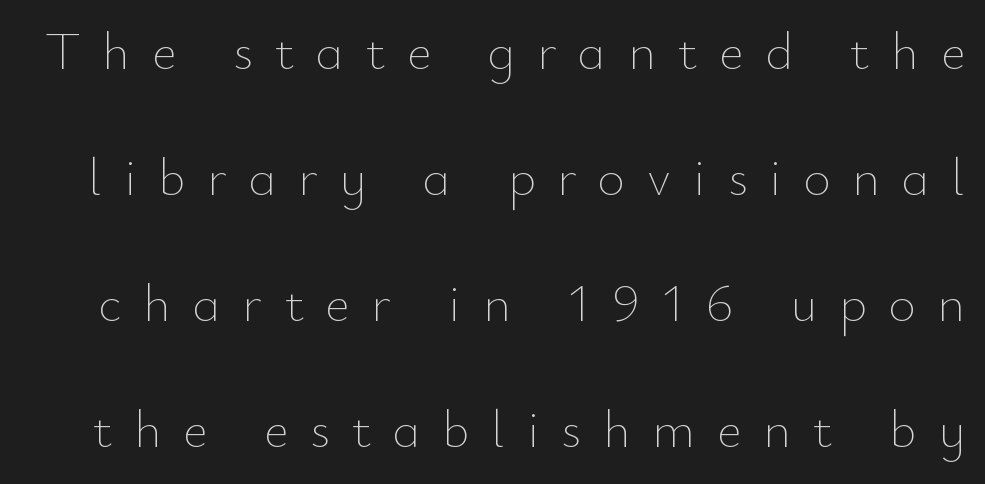
Q: Is the text bold? A: No.
Q: Is the text italic (slanted)? A: No, it is upright.
Q: Is the text underlined? A: No.
Q: Is the spacing between letters normal or unusually wide? A: Unusually wide.
Q: Is the spacing between lines tight, normal or loose? A: Loose.
Q: Width (condensed, normal, or wide)? A: Normal.
Q: Stroke contrast? A: Low.
Q: x-height? A: Small.
Q: Monospaced? A: No.
